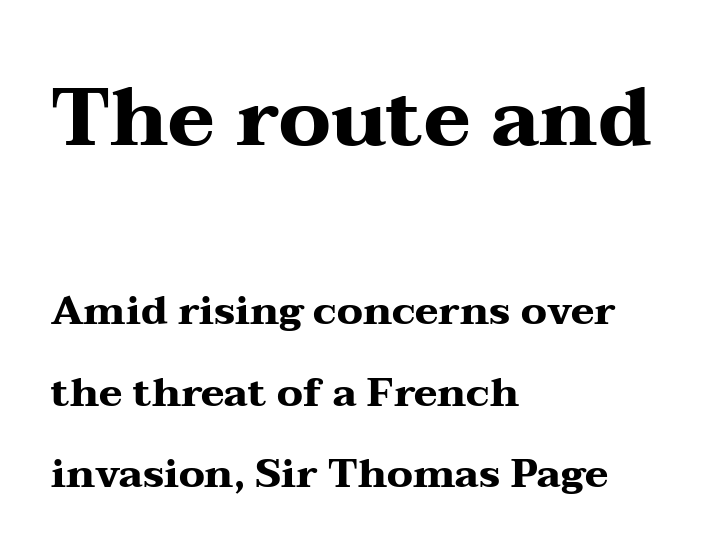
The image shows 80 px heavy, wide serif type, upright; set left-aligned, loose line spacing (2.03x), normal letter spacing, not underlined; the first (top) block is 2.0x larger; medium stroke contrast and a medium x-height.
